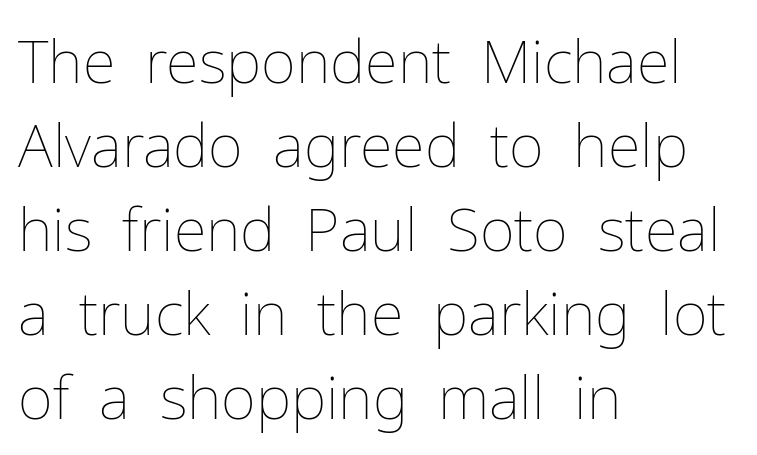
The image shows 60 px thin type, upright; set left-aligned, normal line spacing (1.4x), normal letter spacing, not underlined; low stroke contrast and a medium x-height.
